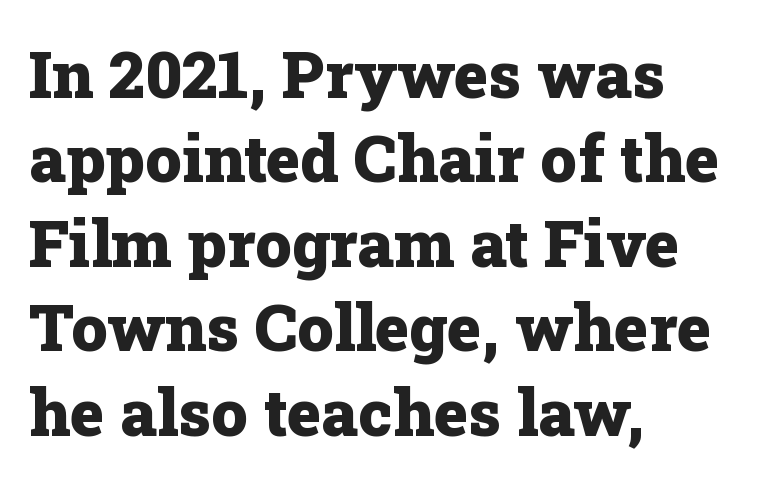
Q: Is the text bold? A: Yes.
Q: Is the text italic (slanted)? A: No, it is upright.
Q: Is the typeface a serif or a sans-serif typeface? A: Serif.
Q: Is the text underlined? A: No.
Q: How is the paragraph aligned? A: Left-aligned.
Q: Is the spacing between letters normal or unusually wide? A: Normal.
Q: Is the spacing between lines tight, normal or loose? A: Normal.
Q: Width (condensed, normal, or wide)? A: Normal.
Q: Stroke contrast? A: Low.
Q: x-height? A: Medium.
Q: Monospaced? A: No.
